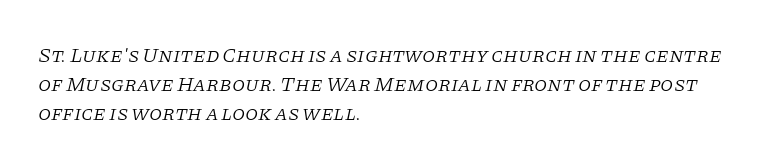
{"italic": "yes", "lean": "right", "slant_degrees": 11, "bold": "no", "underline": "no", "align": "left", "line_spacing": "normal", "line_spacing_ratio": 1.38, "letter_spacing": "normal", "letter_spacing_em": 0.0, "glyph_px": 21}
